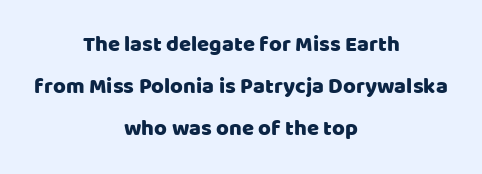
The image shows 22 px text type, upright; set centered, loose line spacing (1.9x), normal letter spacing, not underlined.
